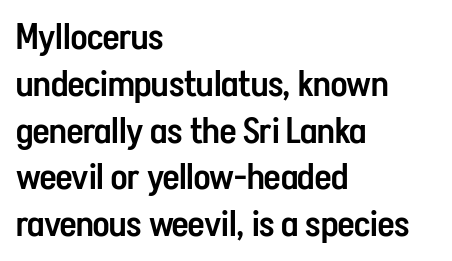
The image shows 36 px semibold, condensed sans-serif type, upright; set left-aligned, normal line spacing (1.3x), normal letter spacing, not underlined; low stroke contrast and a medium x-height.
